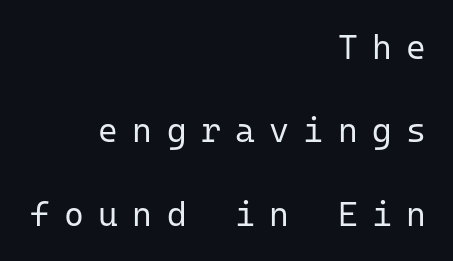
Teacher's note: observe the even right margin — that is flush-right alignment. The gap between lines stays unmarked. If you measured baseline to baseline, you'd find a long distance. Spacing verdict: monospaced, one width for all characters.
